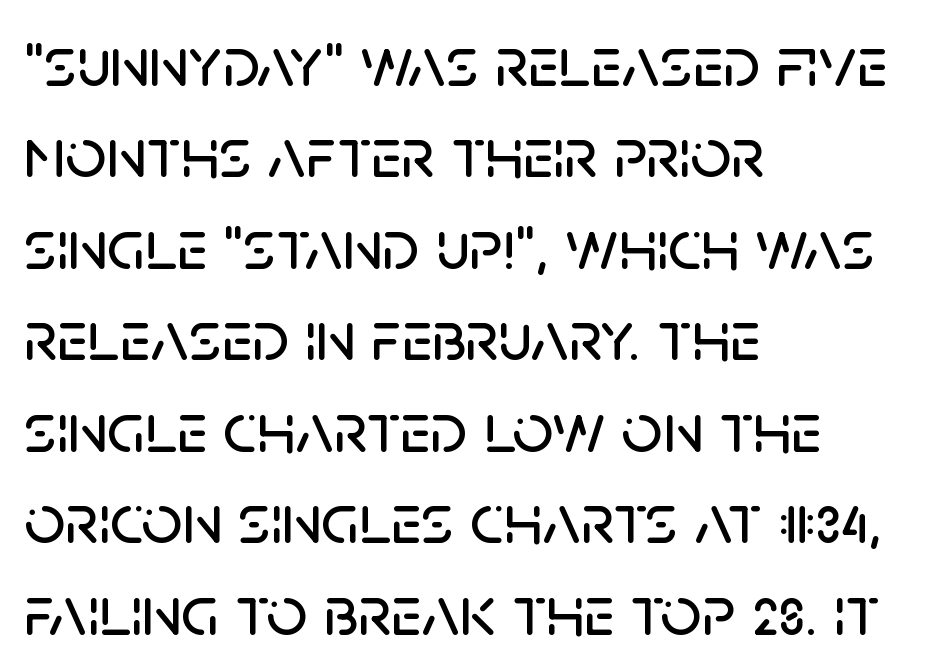
{"serif": "no", "italic": "no", "width": "normal", "stroke_contrast": "low", "x_height": "large", "monospaced": "no", "underline": "no", "align": "left", "line_spacing": "normal", "line_spacing_ratio": 1.27, "letter_spacing": "normal", "letter_spacing_em": 0.0, "glyph_px": 72}
